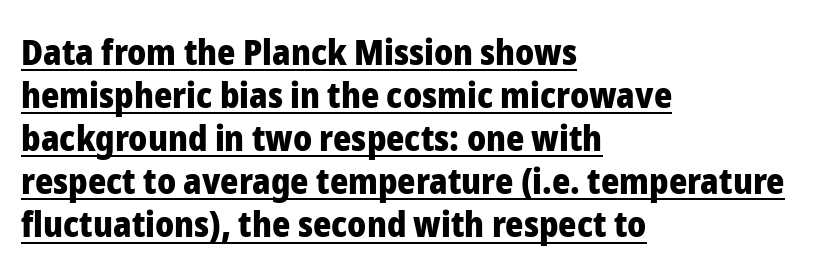
The characters look thick and weighty, a clear bold. Look at the tracking — it's just the regular setting, nothing added. Proportional: the letters do not fall into vertical columns. One-word summary of the alignment: left. These characters rest on top of a visible drawn line.
